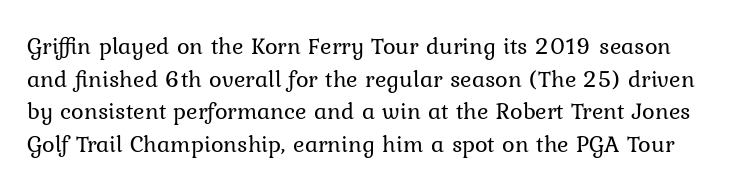
Q: Is the text bold? A: No.
Q: Is the text italic (slanted)? A: No, it is upright.
Q: Is the text underlined? A: No.
Q: Is the spacing between letters normal or unusually wide? A: Normal.
Q: Is the spacing between lines tight, normal or loose? A: Normal.
